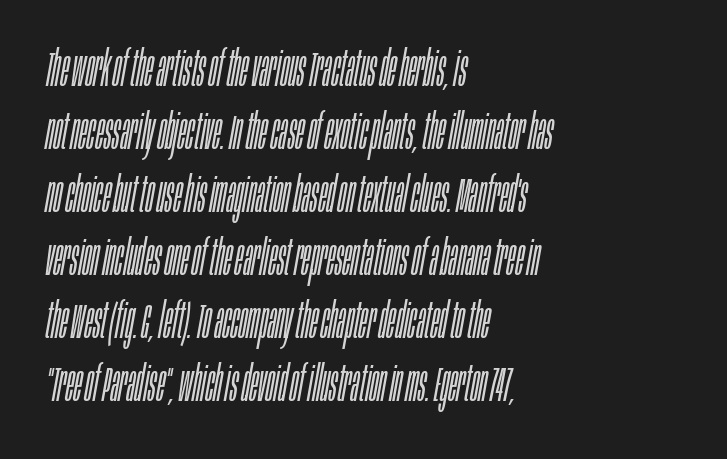
The image shows 50 px light, condensed type, italic (leaning right); set left-aligned, normal line spacing (1.26x), normal letter spacing, not underlined; low stroke contrast and a large x-height.
